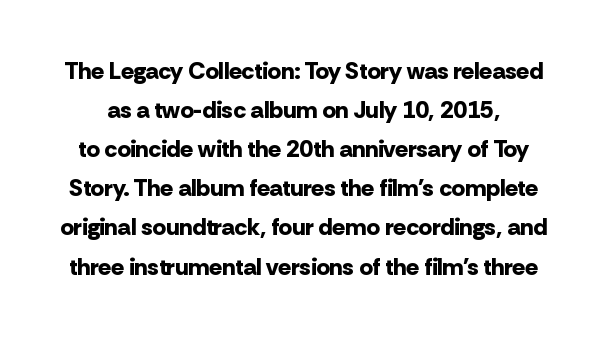
{"italic": "no", "bold": "yes", "underline": "no", "line_spacing": "normal", "line_spacing_ratio": 1.63, "letter_spacing": "normal", "letter_spacing_em": 0.0, "glyph_px": 24}
